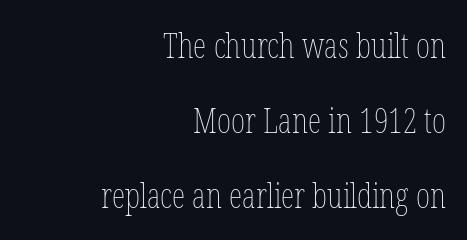
{"italic": "no", "bold": "no", "weight": "thin", "width": "condensed", "stroke_contrast": "low", "x_height": "medium", "monospaced": "no", "underline": "no", "align": "right", "line_spacing": "loose", "line_spacing_ratio": 2.21, "letter_spacing": "normal", "letter_spacing_em": 0.0, "glyph_px": 34}
